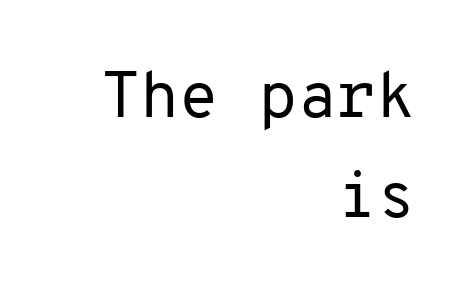
Type without underlining. One-word summary of the alignment: right. The axis of the letterforms is exactly vertical. The strokes carry an ordinary text weight at most.
